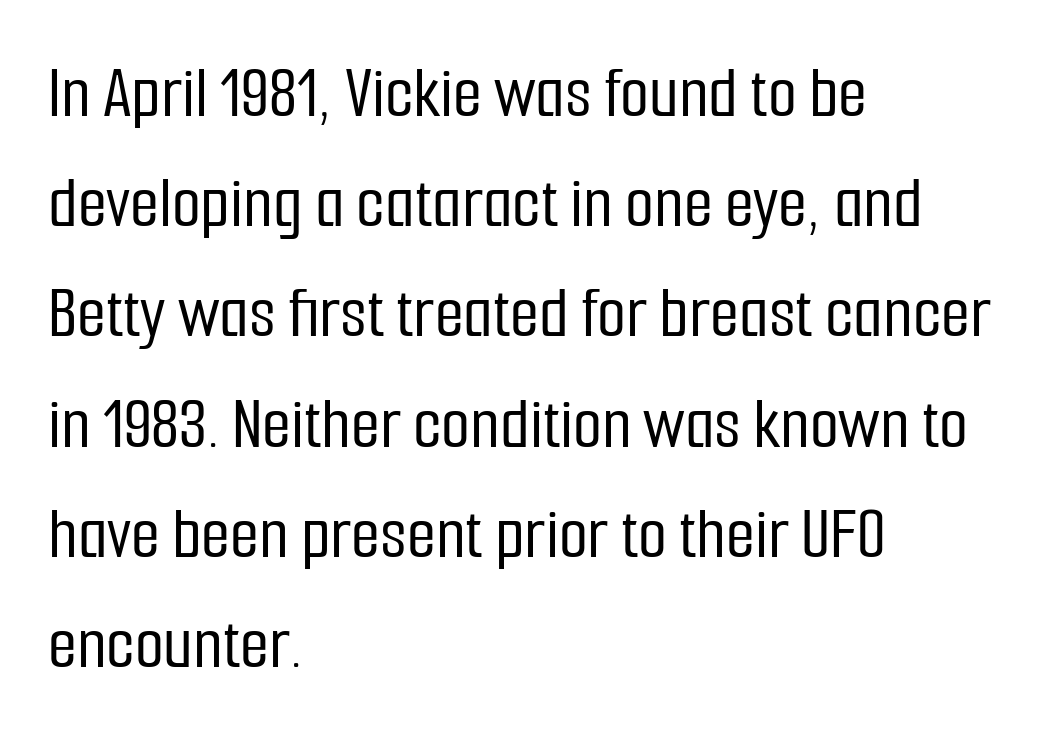
The image shows 75 px condensed sans-serif type, upright; set left-aligned, normal line spacing (1.47x), normal letter spacing, not underlined; low stroke contrast and a medium x-height.
